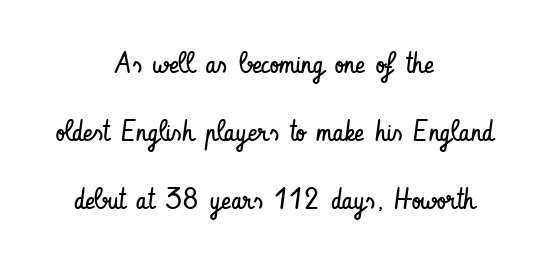
The line-height multiplier appears high, well above default. Regarding serifs, this sample does without them. The typesetter chose a symmetrical, centered arrangement here. These lines were composed using upright roman letters. Characters follow at the spacing the type designer built in.
